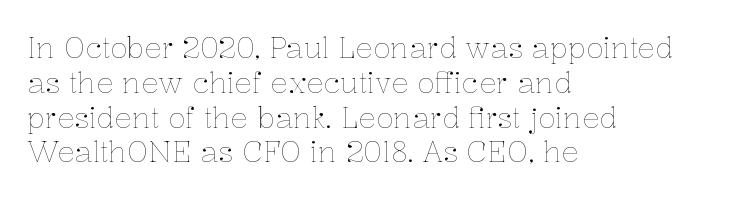
{"italic": "no", "bold": "no", "weight": "thin", "width": "normal", "stroke_contrast": "low", "x_height": "medium", "monospaced": "no", "underline": "no", "align": "left", "line_spacing_ratio": 1.2, "letter_spacing": "normal", "letter_spacing_em": 0.0, "glyph_px": 29}
